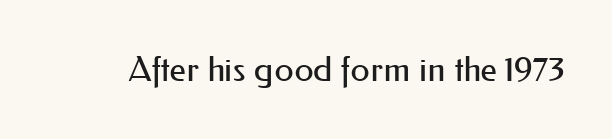
The image shows 35 px regular-weight sans-serif type, upright; set normal letter spacing, not underlined; medium stroke contrast and a small x-height.
